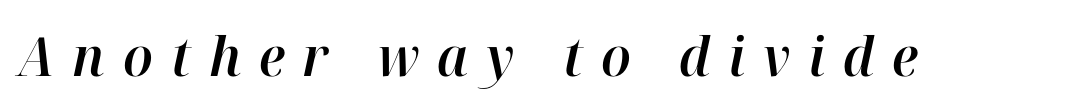
{"italic": "yes", "lean": "right", "slant_degrees": 12, "width": "normal", "stroke_contrast": "high", "x_height": "medium", "monospaced": "no", "underline": "no", "letter_spacing": "wide", "letter_spacing_em": 0.33, "glyph_px": 54}
